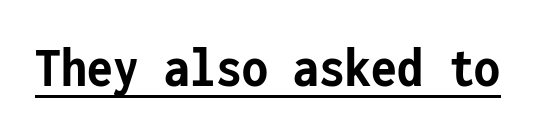
{"serif": "no", "italic": "no", "bold": "yes", "weight": "semibold", "width": "condensed", "stroke_contrast": "low", "x_height": "medium", "monospaced": "yes", "underline": "yes", "letter_spacing": "normal", "letter_spacing_em": 0.0, "glyph_px": 59}
